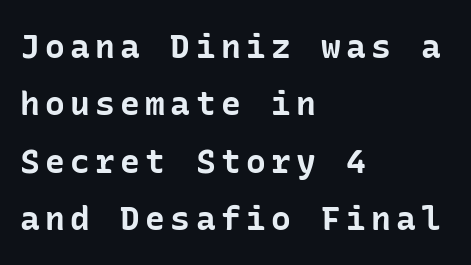
The image shows 33 px bold sans-serif type, upright; set left-aligned, line spacing 1.74x, not underlined; low stroke contrast and a medium x-height.
